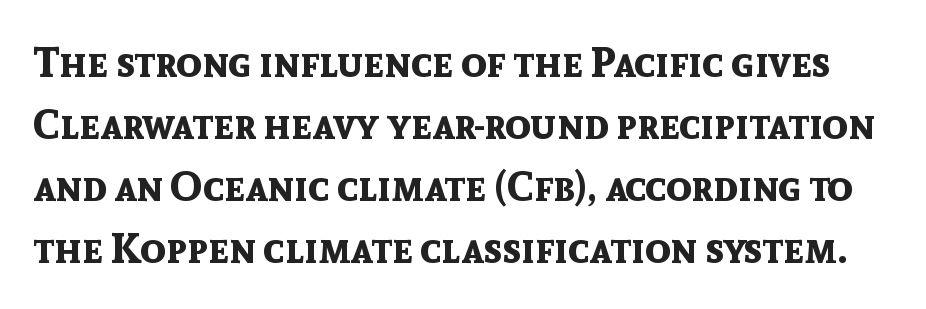
Q: Is the text bold? A: Yes.
Q: Is the text italic (slanted)? A: No, it is upright.
Q: Is the typeface a serif or a sans-serif typeface? A: Sans-serif.
Q: Is the text underlined? A: No.
Q: Is the spacing between letters normal or unusually wide? A: Normal.
Q: Is the spacing between lines tight, normal or loose? A: Normal.
Q: Width (condensed, normal, or wide)? A: Normal.
Q: x-height? A: Medium.
Q: Monospaced? A: No.
